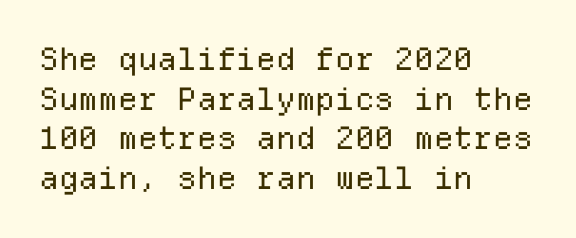
The image shows 31 px regular-weight sans-serif type, upright, monospaced; set left-aligned, normal line spacing (1.28x), normal letter spacing, not underlined; low stroke contrast and a medium x-height.
